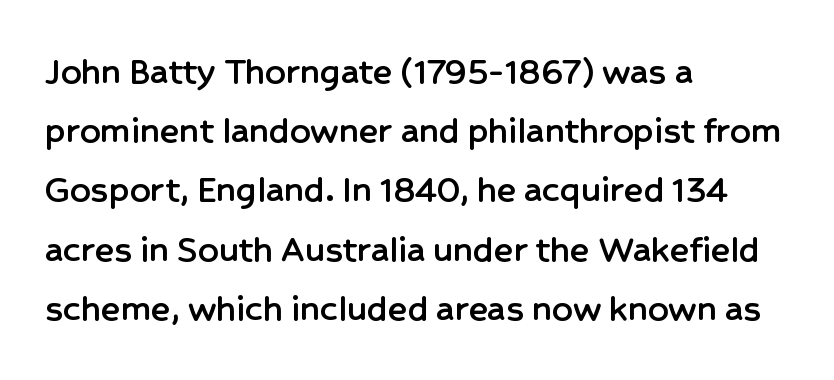
Looks like regular typesetting: each glyph gets only the width it needs. The font's upright variant was chosen for this text. In CSS terms this would be text-align: left. In terms of letterform style, serifs are entirely absent.
